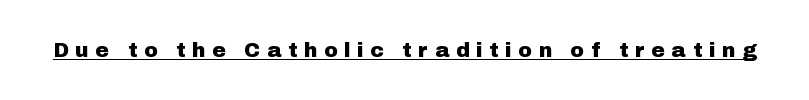
Q: Is the text italic (slanted)? A: No, it is upright.
Q: Is the text underlined? A: Yes.
Q: Is the spacing between letters normal or unusually wide? A: Unusually wide.
